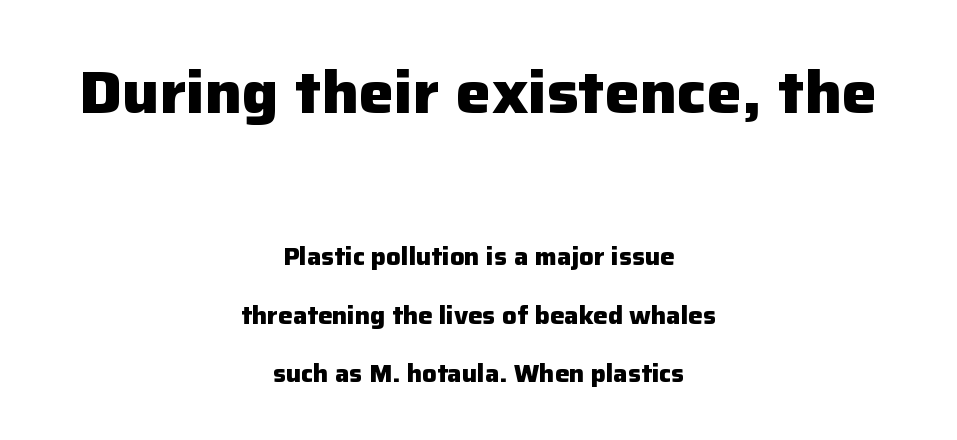
The image shows 59 px heavy sans-serif type, upright; set centered, loose line spacing (2.44x), normal letter spacing, not underlined; the first (top) block is 2.46x larger; low stroke contrast and a medium x-height.
